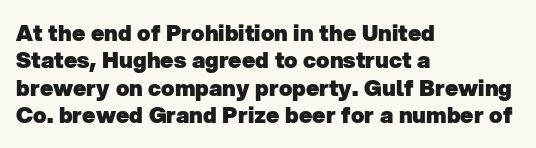
Q: Is the text bold? A: Yes.
Q: Is the text underlined? A: No.
Q: How is the paragraph aligned? A: Left-aligned.
Q: Is the spacing between letters normal or unusually wide? A: Normal.
Q: Is the spacing between lines tight, normal or loose? A: Normal.
